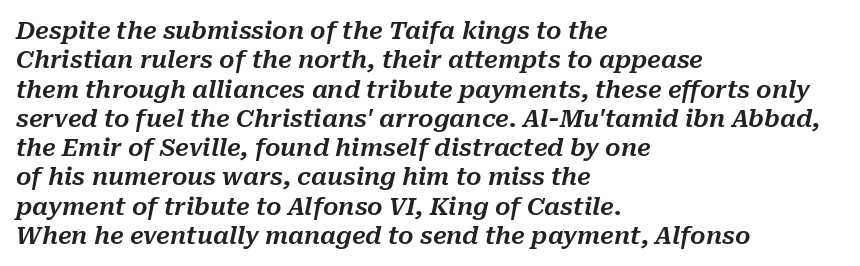
The image shows 24 px text type, italic (leaning right); set left-aligned, line spacing 1.22x, normal letter spacing, not underlined.
